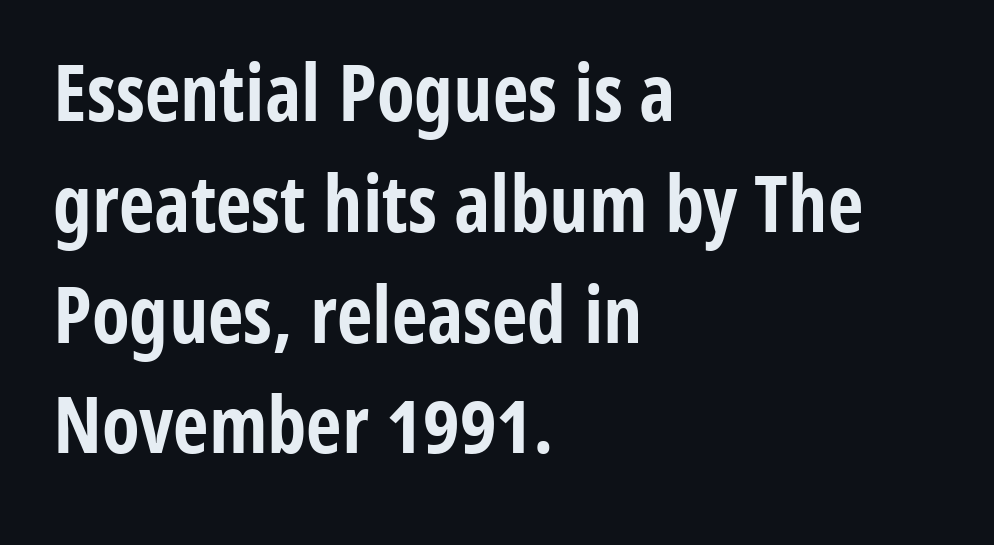
Every stem runs plumb, perpendicular to the baseline. The face used here is proportionally spaced, like ordinary book or web type. The text was rendered using a sans face with plain stroke endings. Honestly, there is no underline to notice here at all. Notice how the passage keeps a crisp vertical edge on the left only.
